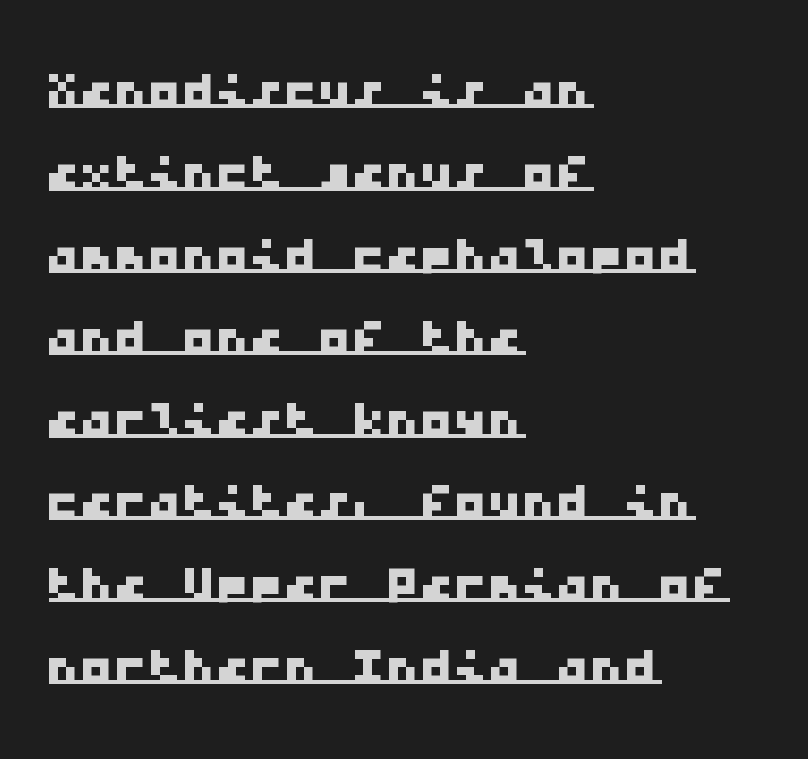
The image shows 68 px wide sans-serif type, monospaced; set left-aligned, line spacing 1.21x, normal letter spacing, underlined; low stroke contrast and a medium x-height.
